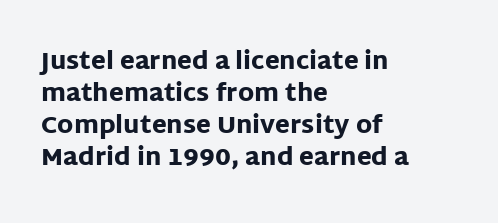
Q: Is the text bold? A: Yes.
Q: Is the text italic (slanted)? A: No, it is upright.
Q: Is the text underlined? A: No.
Q: How is the paragraph aligned? A: Left-aligned.
Q: Is the spacing between letters normal or unusually wide? A: Normal.
Q: Is the spacing between lines tight, normal or loose? A: Normal.
